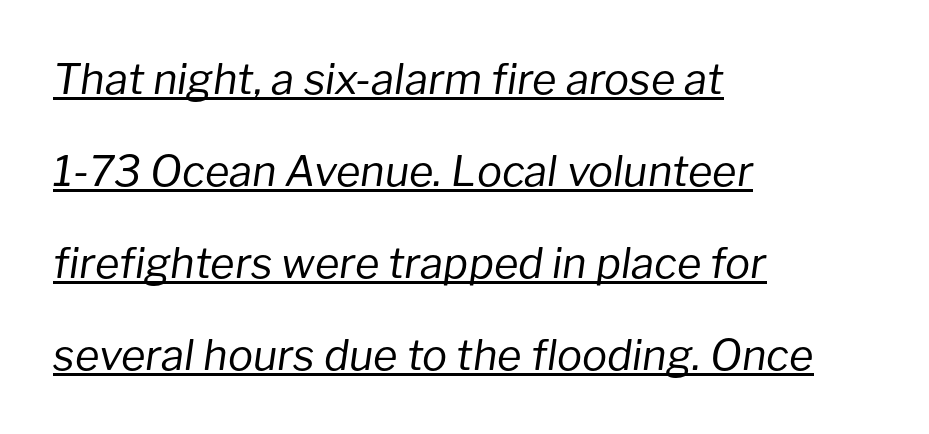
{"italic": "yes", "lean": "right", "slant_degrees": 8, "bold": "no", "weight": "regular", "width": "normal", "stroke_contrast": "low", "x_height": "medium", "monospaced": "no", "underline": "yes", "align": "left", "line_spacing": "loose", "line_spacing_ratio": 2.19, "letter_spacing": "normal", "letter_spacing_em": 0.0, "glyph_px": 42}
